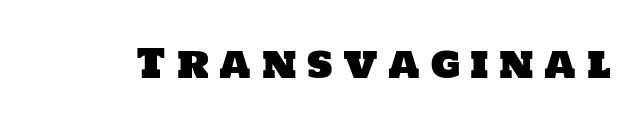
{"serif": "no", "width": "normal", "stroke_contrast": "low", "x_height": "large", "monospaced": "no", "underline": "no", "letter_spacing": "wide", "letter_spacing_em": 0.27, "glyph_px": 39}
